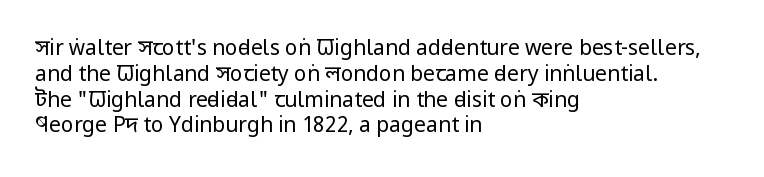
{"italic": "no", "bold": "no", "underline": "no", "align": "left", "line_spacing_ratio": 1.23, "letter_spacing": "normal", "letter_spacing_em": 0.0, "glyph_px": 21}
